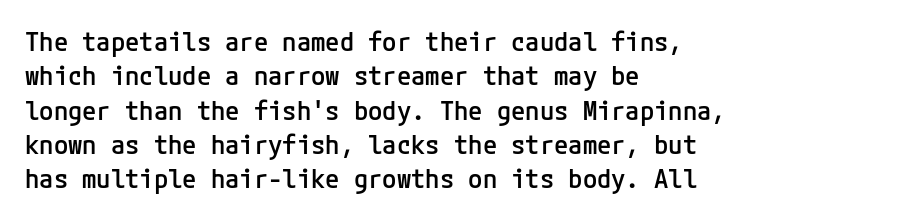
{"italic": "no", "bold": "semi", "underline": "no", "align": "left", "line_spacing": "normal", "line_spacing_ratio": 1.32, "letter_spacing": "normal", "letter_spacing_em": 0.0, "glyph_px": 26}
